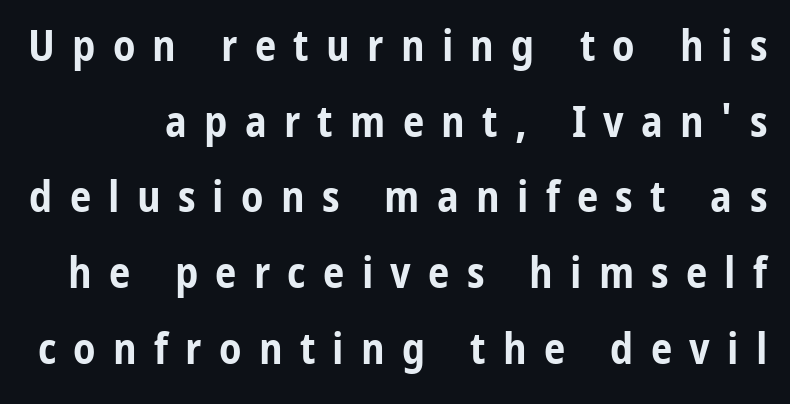
The image shows 43 px bold, condensed sans-serif type, upright; set line spacing 1.76x, unusually wide letter spacing (+0.4 em), not underlined; low stroke contrast and a medium x-height.
